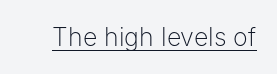
{"italic": "no", "bold": "no", "underline": "yes", "letter_spacing": "normal", "letter_spacing_em": 0.0, "glyph_px": 25}
